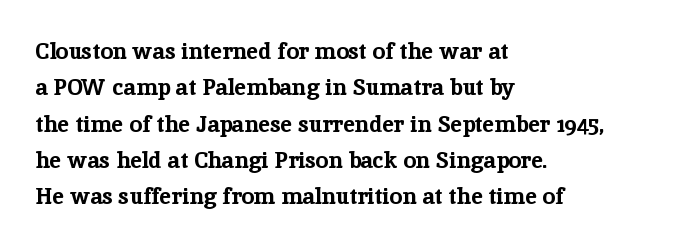
The image shows 23 px bold type, upright; set left-aligned, normal line spacing (1.58x), normal letter spacing, not underlined.
